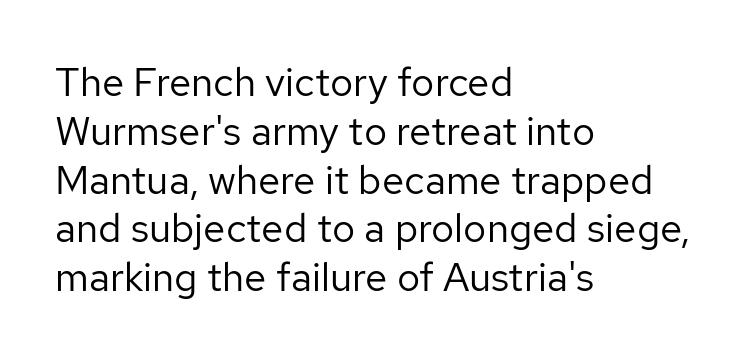
Q: Is the text bold? A: No.
Q: Is the text italic (slanted)? A: No, it is upright.
Q: Is the typeface a serif or a sans-serif typeface? A: Sans-serif.
Q: Is the text underlined? A: No.
Q: How is the paragraph aligned? A: Left-aligned.
Q: Is the spacing between letters normal or unusually wide? A: Normal.
Q: Width (condensed, normal, or wide)? A: Normal.
Q: Stroke contrast? A: Low.
Q: x-height? A: Medium.
Q: Monospaced? A: No.
